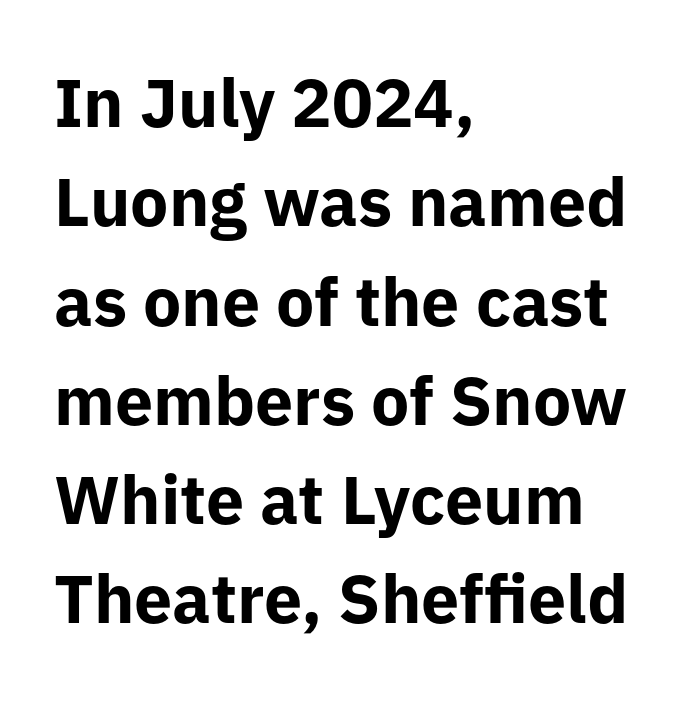
{"serif": "no", "italic": "no", "bold": "yes", "weight": "bold", "width": "normal", "stroke_contrast": "low", "x_height": "medium", "monospaced": "no", "underline": "no", "align": "left", "line_spacing": "normal", "line_spacing_ratio": 1.46, "letter_spacing": "normal", "letter_spacing_em": 0.0, "glyph_px": 68}
